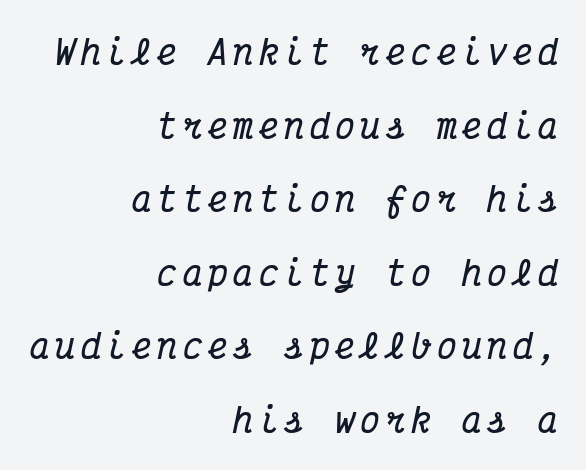
The typesetter chose a ragged-left arrangement here. This sample has the even, mechanical cadence of fixed-width lettering. The font is running at its bold setting. Regarding serifs, this sample has them.
